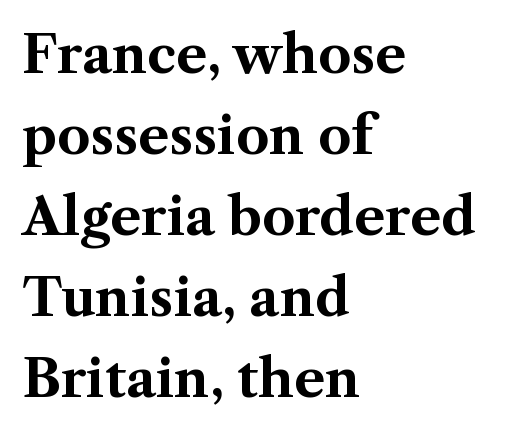
Q: Is the text bold? A: Yes.
Q: Is the text italic (slanted)? A: No, it is upright.
Q: Is the typeface a serif or a sans-serif typeface? A: Serif.
Q: Is the text underlined? A: No.
Q: How is the paragraph aligned? A: Left-aligned.
Q: Is the spacing between letters normal or unusually wide? A: Normal.
Q: Is the spacing between lines tight, normal or loose? A: Normal.
Q: Width (condensed, normal, or wide)? A: Normal.
Q: Stroke contrast? A: Medium.
Q: x-height? A: Medium.
Q: Monospaced? A: No.
